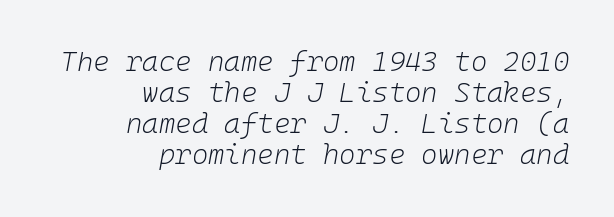
Q: Is the text bold? A: No.
Q: Is the text italic (slanted)? A: Yes, it leans right by about 10 degrees.
Q: Is the text underlined? A: No.
Q: How is the paragraph aligned? A: Right-aligned.
Q: Is the spacing between letters normal or unusually wide? A: Normal.
Q: Is the spacing between lines tight, normal or loose? A: Tight.
Q: Width (condensed, normal, or wide)? A: Normal.
Q: Stroke contrast? A: Low.
Q: x-height? A: Medium.
